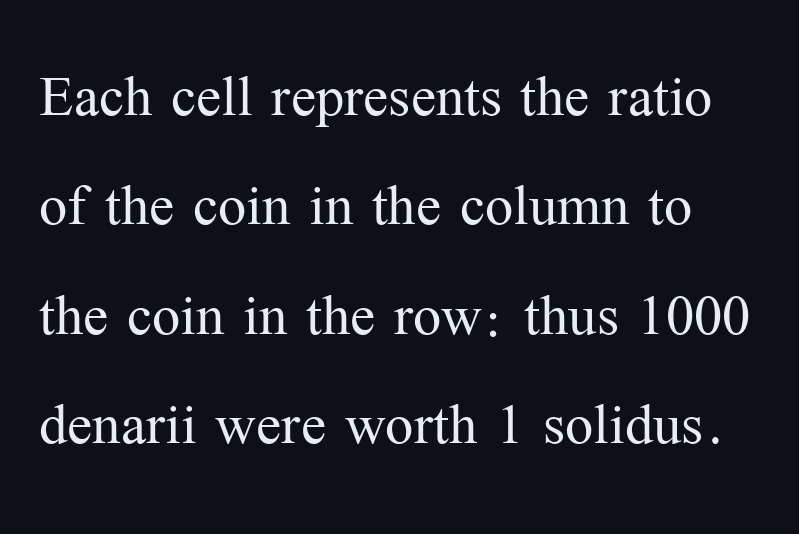
Q: Is the text bold? A: No.
Q: Is the text italic (slanted)? A: No, it is upright.
Q: Is the typeface a serif or a sans-serif typeface? A: Serif.
Q: Is the text underlined? A: No.
Q: Is the spacing between letters normal or unusually wide? A: Normal.
Q: Is the spacing between lines tight, normal or loose? A: Normal.
Q: Width (condensed, normal, or wide)? A: Normal.
Q: Stroke contrast? A: Medium.
Q: x-height? A: Medium.
Q: Monospaced? A: No.
